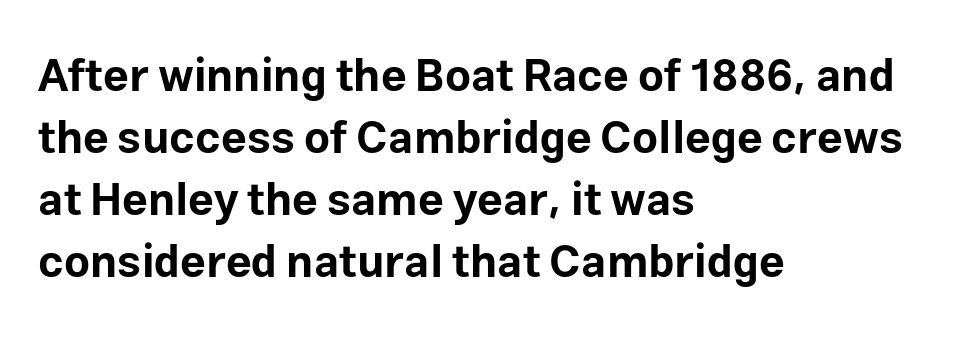
{"serif": "no", "italic": "no", "bold": "yes", "weight": "bold", "width": "normal", "stroke_contrast": "low", "x_height": "medium", "monospaced": "no", "underline": "no", "align": "left", "line_spacing": "normal", "line_spacing_ratio": 1.38, "letter_spacing": "normal", "letter_spacing_em": 0.0, "glyph_px": 45}
